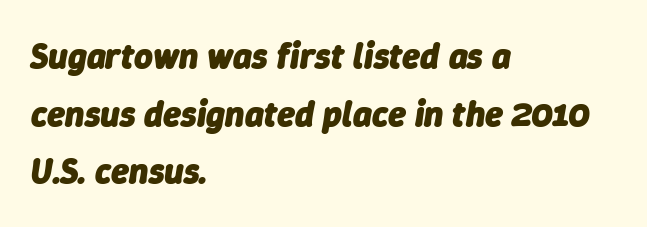
Q: Is the text bold? A: Yes.
Q: Is the text italic (slanted)? A: Yes, it leans right by about 9 degrees.
Q: Is the text underlined? A: No.
Q: How is the paragraph aligned? A: Left-aligned.
Q: Is the spacing between letters normal or unusually wide? A: Normal.
Q: Is the spacing between lines tight, normal or loose? A: Normal.
Q: Width (condensed, normal, or wide)? A: Normal.
Q: Stroke contrast? A: Low.
Q: x-height? A: Medium.
Q: Monospaced? A: No.
